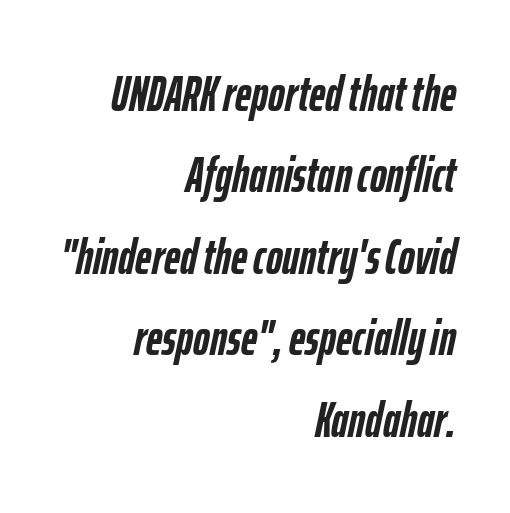
These lines were composed using italics. The rendering keeps characters at their native spacing. Compared with a flush-left layout, this one pins lines to the opposite, right side. Beneath every word, the page is bare.
